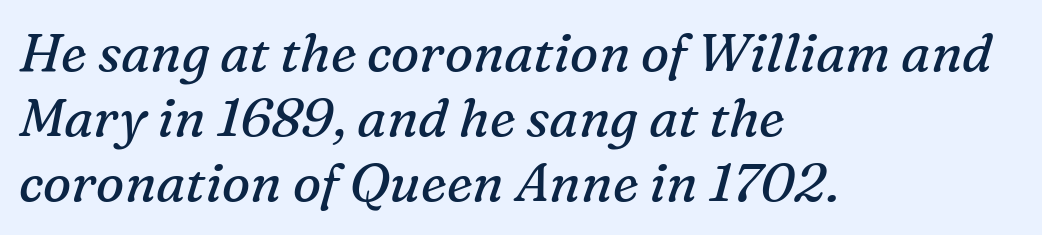
The image shows 53 px regular-weight serif type, italic (leaning right); set left-aligned, line spacing 1.23x, normal letter spacing, not underlined; medium stroke contrast and a medium x-height.
